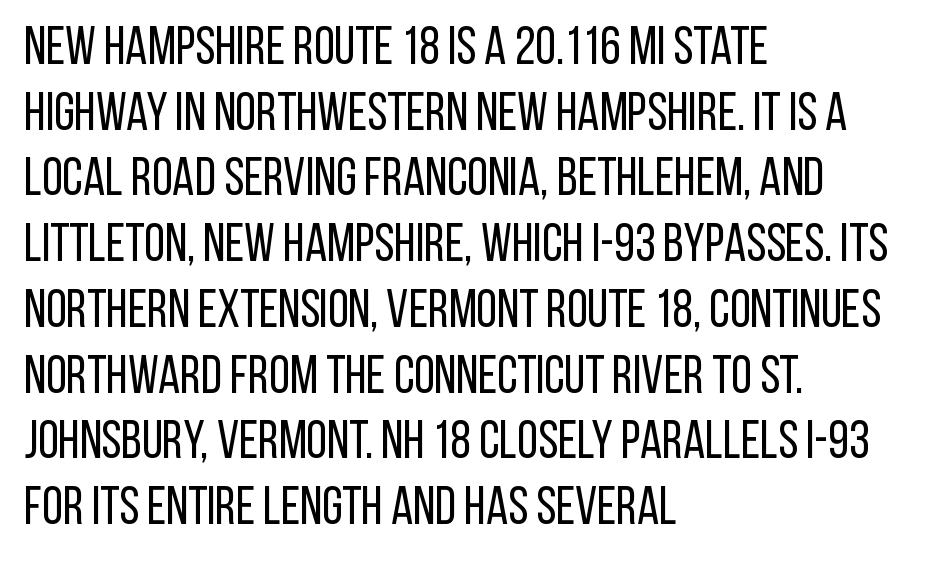
Proportional: the letters do not fall into vertical columns. Posture: vertical. In terms of letterspacing, this is plain default setting. The font is comparable to plain body text, perhaps lighter. Clear beneath every line of the passage.
